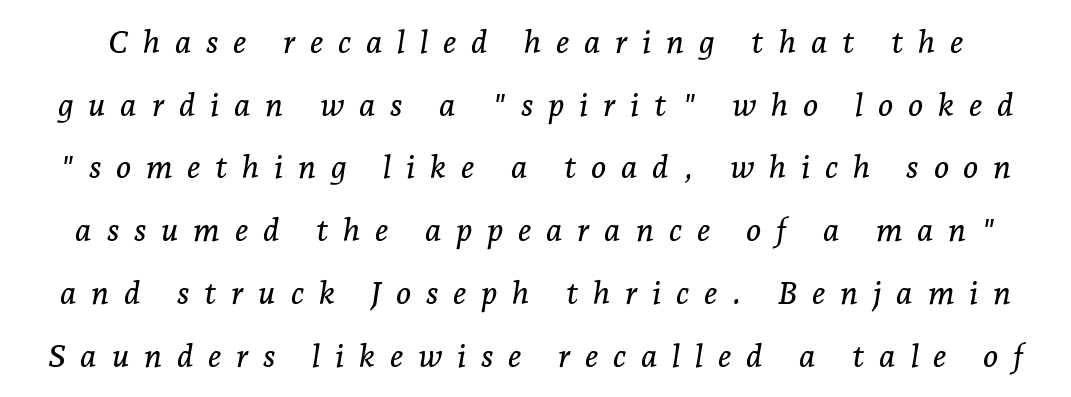
Q: Is the text italic (slanted)? A: Yes, it leans right by about 7 degrees.
Q: Is the typeface a serif or a sans-serif typeface? A: Serif.
Q: Is the text underlined? A: No.
Q: Is the spacing between letters normal or unusually wide? A: Unusually wide.
Q: Is the spacing between lines tight, normal or loose? A: Loose.
Q: Width (condensed, normal, or wide)? A: Normal.
Q: Stroke contrast? A: Low.
Q: x-height? A: Medium.
Q: Monospaced? A: No.
